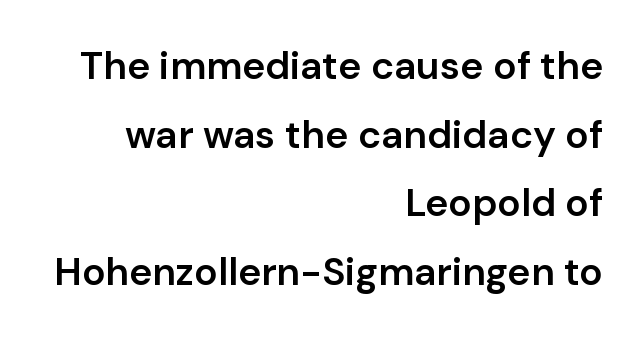
Spacing verdict: proportional, widths tailored to each character. Every letter is mildly thick-stroked: semibold rather than bold. This rendering employs a face without finishing strokes, i.e., a sans-serif. Notice how the stems are strictly vertical — no italics here. This sample is right-justified, so line beginnings fall wherever the words allow.
